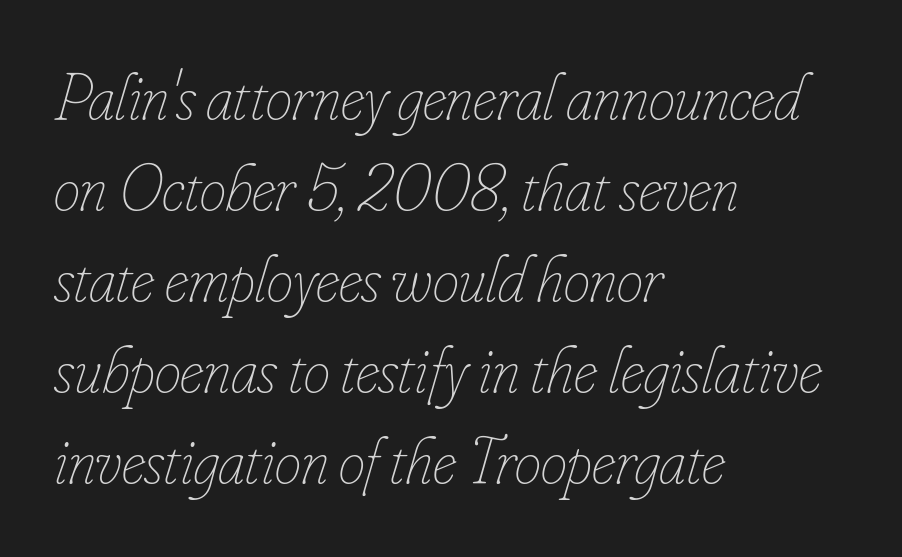
Q: Is the text bold? A: No.
Q: Is the text italic (slanted)? A: Yes, it leans right by about 16 degrees.
Q: Is the text underlined? A: No.
Q: How is the paragraph aligned? A: Left-aligned.
Q: Is the spacing between letters normal or unusually wide? A: Normal.
Q: Is the spacing between lines tight, normal or loose? A: Normal.
Q: Width (condensed, normal, or wide)? A: Condensed.
Q: Stroke contrast? A: Low.
Q: x-height? A: Small.
Q: Monospaced? A: No.
